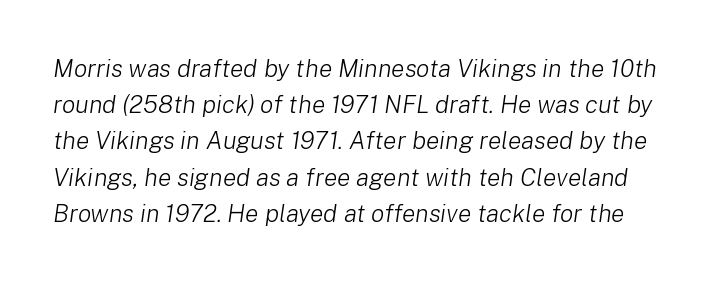
{"italic": "yes", "lean": "right", "slant_degrees": 8, "bold": "no", "underline": "no", "line_spacing": "normal", "line_spacing_ratio": 1.45, "letter_spacing": "normal", "letter_spacing_em": 0.0, "glyph_px": 25}
